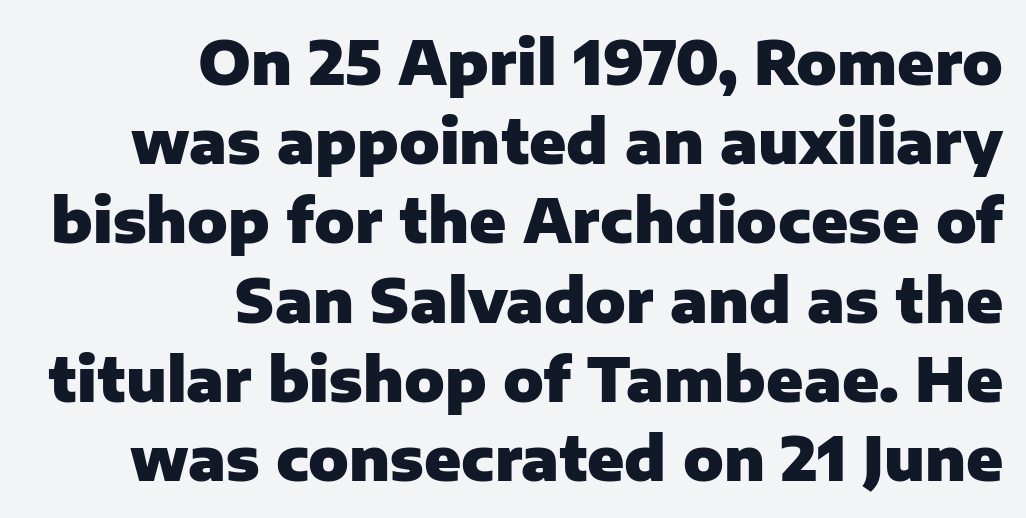
The image shows 60 px heavy sans-serif type, upright; set right-aligned, normal line spacing (1.32x), normal letter spacing, not underlined; low stroke contrast and a medium x-height.
